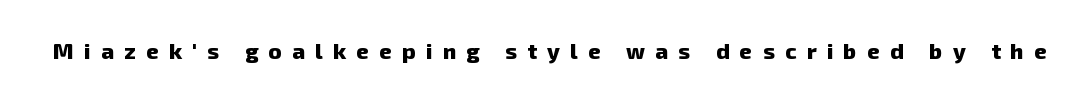
The image shows 22 px bold type; set unusually wide letter spacing (+0.47 em), not underlined.
